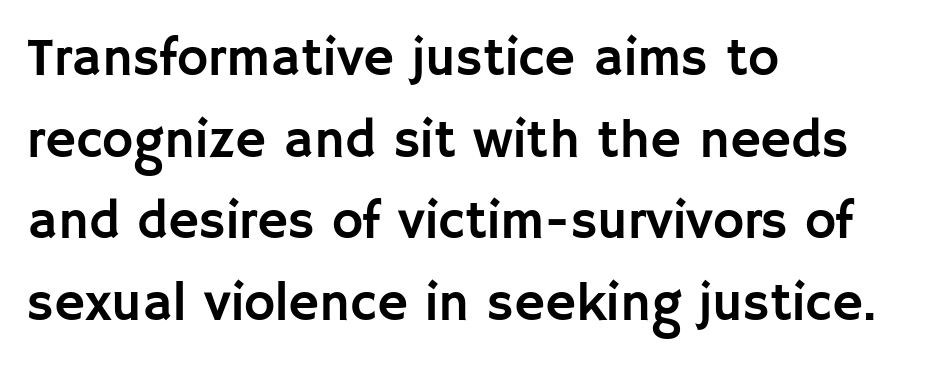
Do the characters align in a grid? No, the font is proportional. Anything drawn beneath the words? Only blank space. Regarding serifs, this sample does without them. If you drew a ruler down the left edge, every line would touch it. Unlike italic type, these characters show no tilt at all. Observe the ordinary spacing: letters are neighbours, not strangers.
